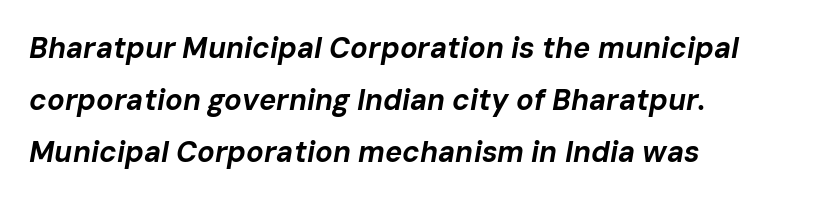
{"italic": "yes", "lean": "right", "slant_degrees": 10, "bold": "yes", "weight": "bold", "width": "normal", "stroke_contrast": "low", "x_height": "medium", "monospaced": "no", "underline": "no", "align": "left", "line_spacing_ratio": 1.79, "letter_spacing": "normal", "letter_spacing_em": 0.0, "glyph_px": 29}
